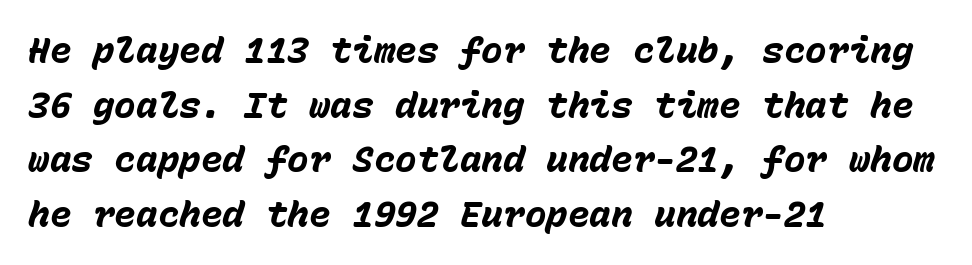
The block of text has a typical density, with ordinary space between rows. Note the uniform advance width — an 'i' takes as much space as an 'm'. The letters sit at their default tracking, neither squeezed nor spread. Stroke thickness is high; the sample reads as a true bold.
